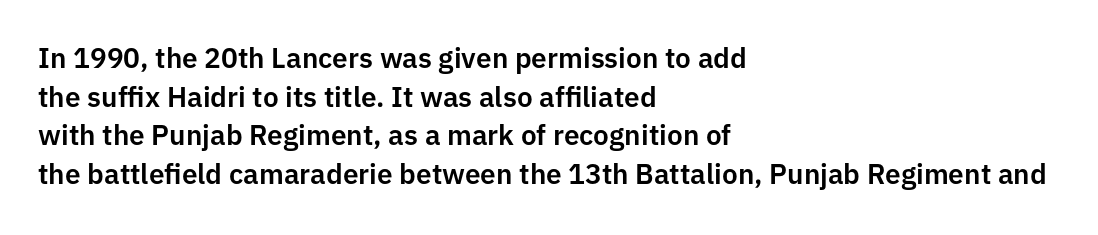
The image shows 28 px sans-serif type, upright; set left-aligned, normal line spacing (1.38x), normal letter spacing, not underlined; low stroke contrast and a medium x-height.
